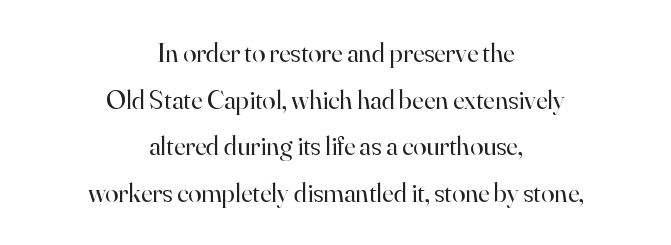
The image shows 27 px text type, upright; set centered, line spacing 1.73x, normal letter spacing, not underlined.
